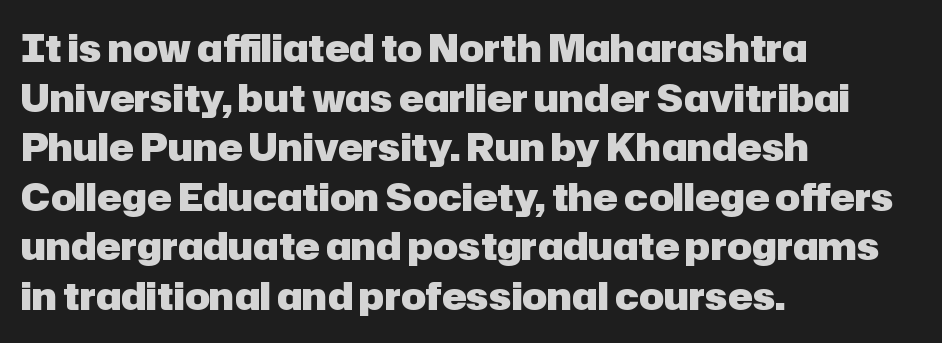
The image shows 37 px heavy sans-serif type, upright; set left-aligned, normal line spacing (1.34x), normal letter spacing, not underlined; low stroke contrast and a medium x-height.
